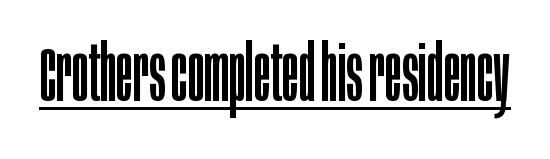
Q: Is the text bold? A: No.
Q: Is the text italic (slanted)? A: No, it is upright.
Q: Is the typeface a serif or a sans-serif typeface? A: Sans-serif.
Q: Is the text underlined? A: Yes.
Q: Is the spacing between letters normal or unusually wide? A: Normal.
Q: Width (condensed, normal, or wide)? A: Condensed.
Q: Stroke contrast? A: Low.
Q: x-height? A: Large.
Q: Monospaced? A: No.
